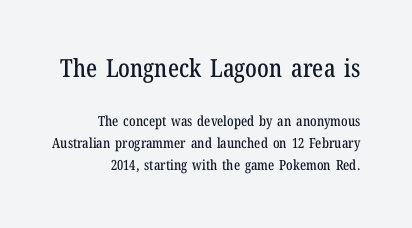
Q: Is the text italic (slanted)? A: No, it is upright.
Q: Is the text underlined? A: No.
Q: Is the spacing between letters normal or unusually wide? A: Normal.
Q: Is the spacing between lines tight, normal or loose? A: Normal.
Q: Which block of text is set in a larger size, the first (top) or the second (bottom)? A: The first (top) one.
